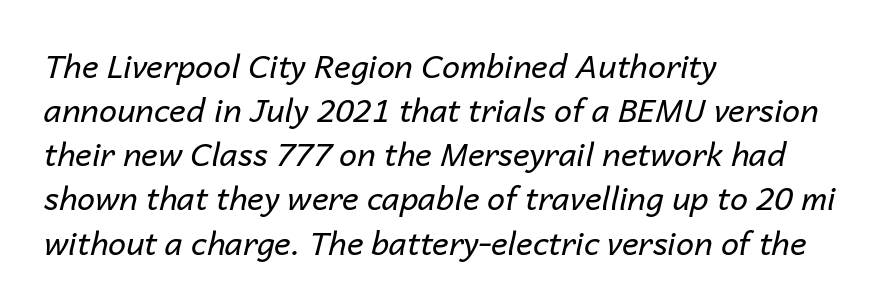
The image shows 32 px regular-weight type, italic (leaning right); set left-aligned, normal line spacing (1.38x), normal letter spacing, not underlined; low stroke contrast and a medium x-height.
